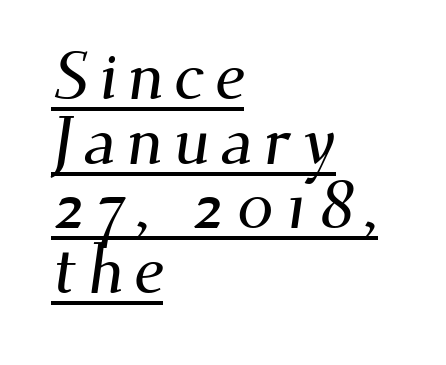
The image shows 68 px serif type; set left-aligned, tight line spacing (0.95x), underlined; medium stroke contrast and a small x-height.
